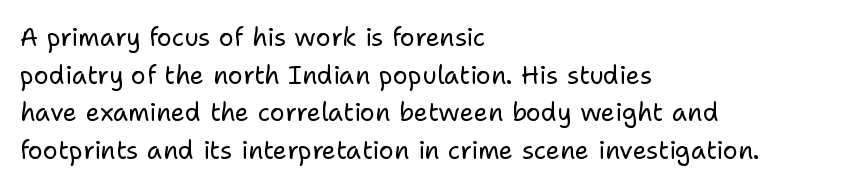
The face used here is rendered with its standard letterfit. Just letters on the line, the space beneath them empty. Caption: face not bold, strokes unweighted. Line spacing here is normal.
